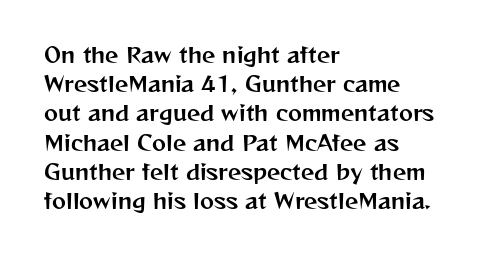
{"italic": "no", "underline": "no", "align": "left", "line_spacing": "normal", "line_spacing_ratio": 1.39, "letter_spacing": "normal", "letter_spacing_em": 0.0, "glyph_px": 21}
